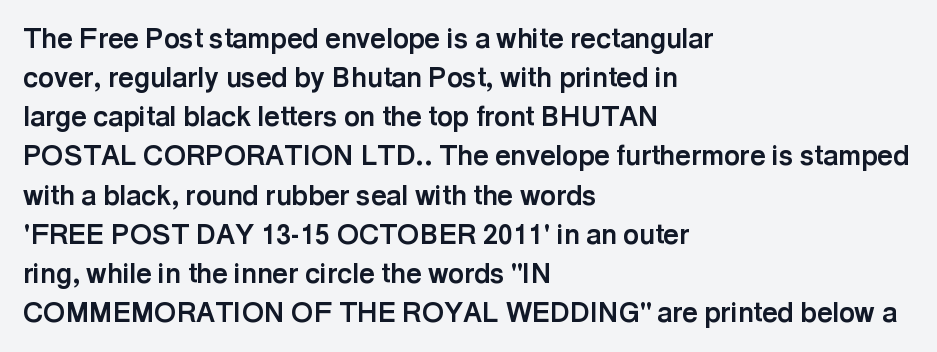
The typography opts for an upright posture over an oblique one. The face used here has the dense, thick strokes of a bold. Words float on clear page, feet unadorned. The typesetter chose a ragged-right arrangement here.
